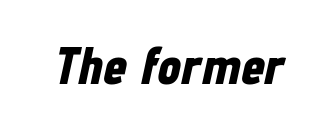
You'd pick this weight for a headline — it's a proper bold. A bare baseline throughout the passage. The line texture is even and compact thanks to regular tracking. Character widths vary here, with narrow letters taking less room than wide ones. Notice how the stems are inclined rather than vertical — that's the hallmark of italics.
